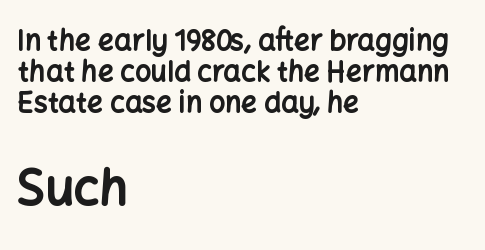
Q: Is the text bold? A: Yes.
Q: Is the text italic (slanted)? A: No, it is upright.
Q: Is the typeface a serif or a sans-serif typeface? A: Sans-serif.
Q: Is the text underlined? A: No.
Q: How is the paragraph aligned? A: Left-aligned.
Q: Is the spacing between letters normal or unusually wide? A: Normal.
Q: Is the spacing between lines tight, normal or loose? A: Tight.
Q: Which block of text is set in a larger size, the first (top) or the second (bottom)? A: The second (bottom) one.
Q: Width (condensed, normal, or wide)? A: Normal.
Q: Stroke contrast? A: Low.
Q: x-height? A: Medium.
Q: Monospaced? A: No.
